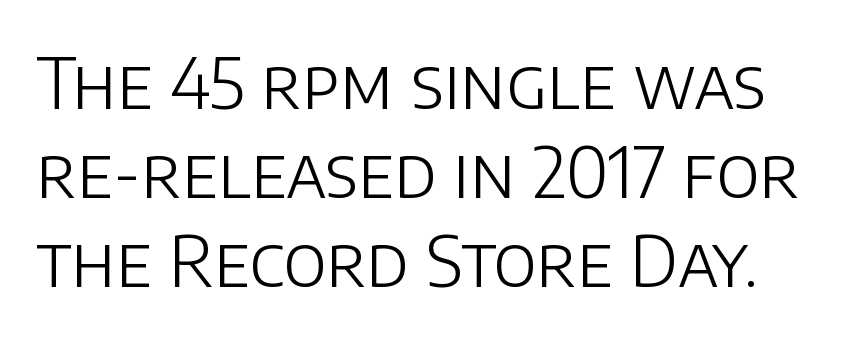
{"serif": "no", "italic": "no", "bold": "no", "weight": "light", "width": "normal", "stroke_contrast": "low", "x_height": "large", "monospaced": "no", "underline": "no", "line_spacing": "normal", "line_spacing_ratio": 1.27, "letter_spacing": "normal", "letter_spacing_em": 0.0, "glyph_px": 70}
